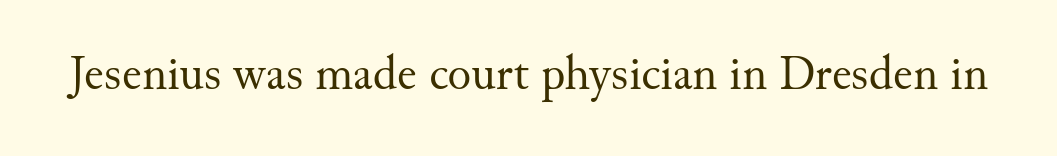
Q: Is the text bold? A: No.
Q: Is the text italic (slanted)? A: No, it is upright.
Q: Is the typeface a serif or a sans-serif typeface? A: Serif.
Q: Is the text underlined? A: No.
Q: Is the spacing between letters normal or unusually wide? A: Normal.
Q: Width (condensed, normal, or wide)? A: Normal.
Q: Stroke contrast? A: Medium.
Q: x-height? A: Small.
Q: Monospaced? A: No.
